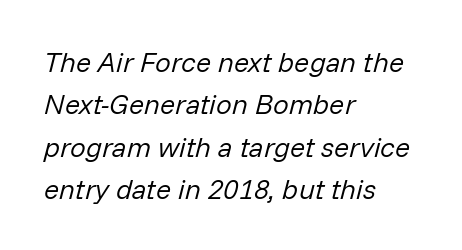
This rendering features lettering with no underline. Varying glyph widths throughout — classic text-font behaviour. This block has exactly the height ordinary leading produces. The lettering tilts uniformly, giving the passage an italic look.
